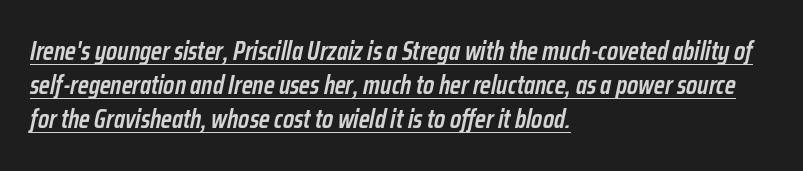
Q: Is the text bold? A: Semi-bold.
Q: Is the text italic (slanted)? A: Yes, it leans right by about 12 degrees.
Q: Is the text underlined? A: Yes.
Q: How is the paragraph aligned? A: Left-aligned.
Q: Is the spacing between letters normal or unusually wide? A: Normal.
Q: Is the spacing between lines tight, normal or loose? A: Normal.
